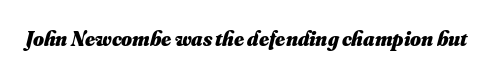
Q: Is the text bold? A: Yes.
Q: Is the text underlined? A: No.
Q: Is the spacing between letters normal or unusually wide? A: Normal.
